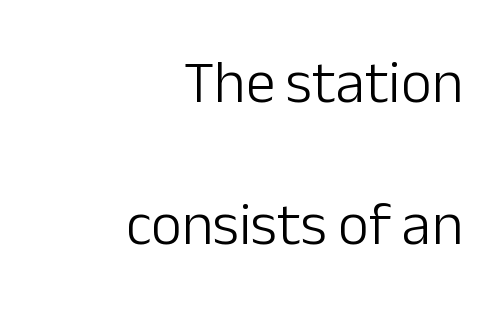
The image shows 60 px light sans-serif type, upright; set right-aligned, loose line spacing (2.37x), normal letter spacing, not underlined; low stroke contrast and a medium x-height.
